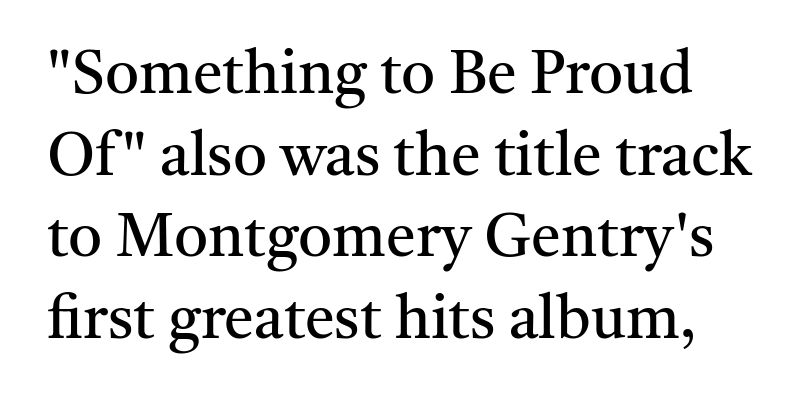
The image shows 60 px regular-weight serif type, upright; set normal line spacing (1.36x), normal letter spacing, not underlined; medium stroke contrast and a medium x-height.
